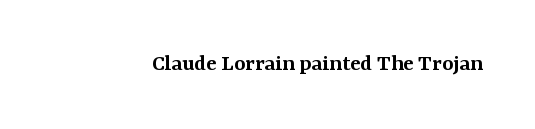
The image shows 24 px text type, upright; set normal letter spacing, not underlined.
